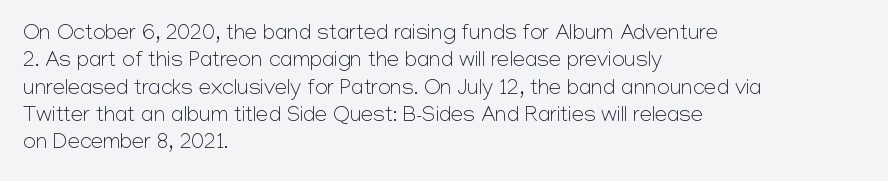
Q: Is the text bold? A: No.
Q: Is the text italic (slanted)? A: No, it is upright.
Q: Is the text underlined? A: No.
Q: How is the paragraph aligned? A: Left-aligned.
Q: Is the spacing between letters normal or unusually wide? A: Normal.
